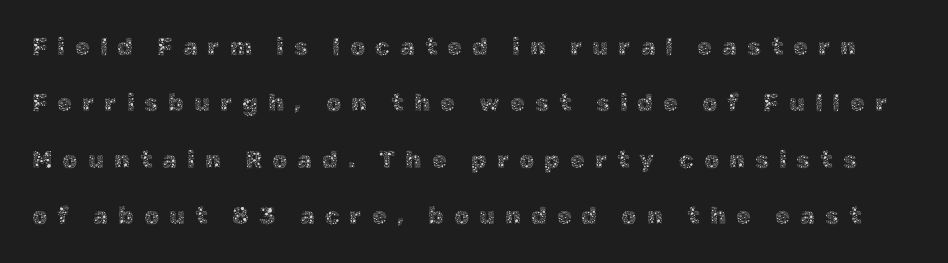
The image shows 24 px text type, upright; set loose line spacing (2.35x), unusually wide letter spacing (+0.41 em), not underlined.
